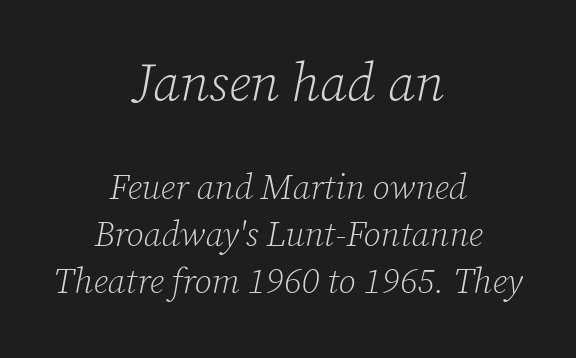
{"serif": "yes", "italic": "yes", "lean": "right", "slant_degrees": 12, "bold": "no", "weight": "light", "width": "normal", "stroke_contrast": "low", "x_height": "medium", "monospaced": "no", "underline": "no", "align": "center", "line_spacing": "normal", "line_spacing_ratio": 1.35, "letter_spacing": "normal", "letter_spacing_em": 0.0, "larger_block": "first", "size_ratio": 1.51, "glyph_px": 53}
